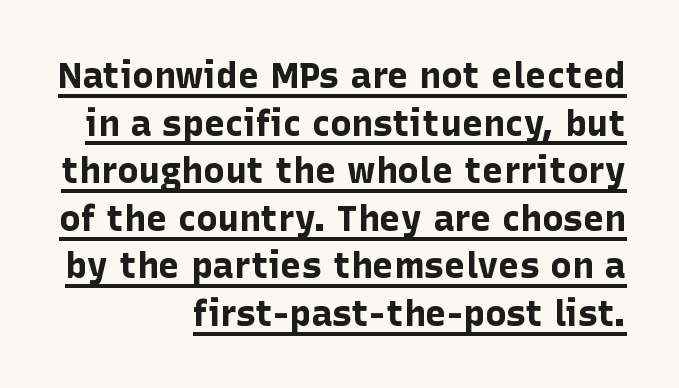
{"serif": "no", "italic": "no", "bold": "yes", "weight": "bold", "width": "normal", "stroke_contrast": "low", "x_height": "medium", "monospaced": "no", "underline": "yes", "align": "right", "line_spacing": "normal", "line_spacing_ratio": 1.32, "letter_spacing": "normal", "letter_spacing_em": 0.0, "glyph_px": 36}
